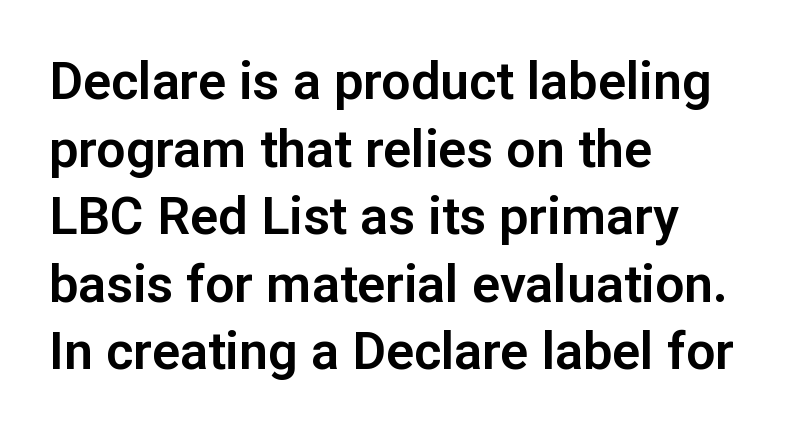
The image shows 52 px sans-serif type, upright; set left-aligned, normal line spacing (1.3x), normal letter spacing, not underlined; low stroke contrast and a medium x-height.
